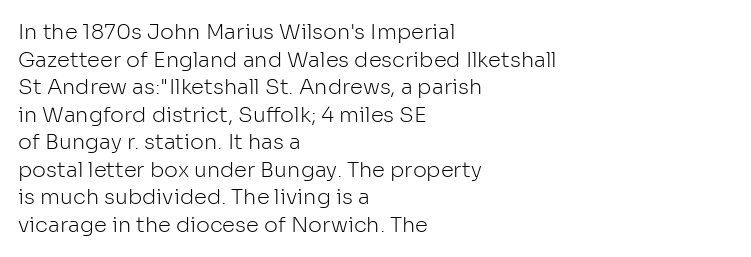
Teacher's note: observe the even left margin — that is flush-left alignment. The line texture is even and compact thanks to regular tracking. The lettering stays uniformly vertical, giving the passage a roman look. The baseline area is clear.
